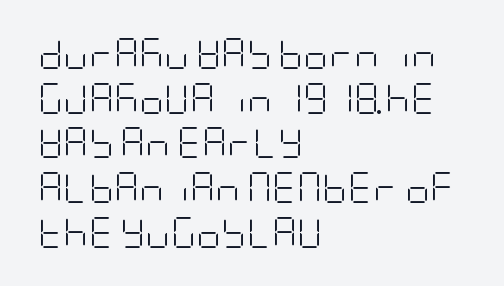
{"serif": "no", "italic": "no", "bold": "no", "weight": "light", "width": "condensed", "stroke_contrast": "low", "x_height": "large", "underline": "no", "align": "left", "line_spacing": "normal", "line_spacing_ratio": 1.44, "letter_spacing": "normal", "letter_spacing_em": 0.0, "glyph_px": 31}
